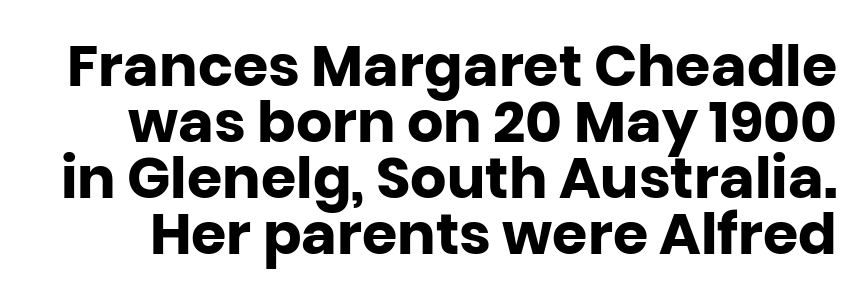
{"serif": "no", "italic": "no", "bold": "yes", "weight": "heavy", "width": "normal", "stroke_contrast": "low", "x_height": "large", "monospaced": "no", "underline": "no", "line_spacing": "tight", "line_spacing_ratio": 0.98, "letter_spacing": "normal", "letter_spacing_em": 0.0, "glyph_px": 57}
